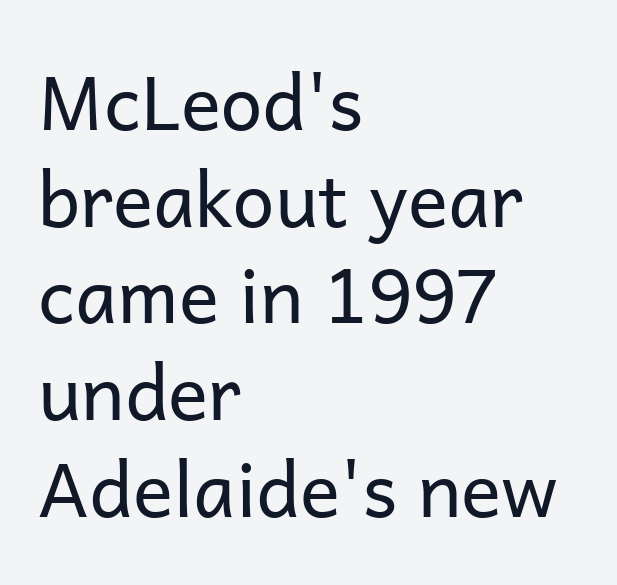
Q: Is the text bold? A: No.
Q: Is the text italic (slanted)? A: No, it is upright.
Q: Is the typeface a serif or a sans-serif typeface? A: Sans-serif.
Q: Is the text underlined? A: No.
Q: How is the paragraph aligned? A: Left-aligned.
Q: Is the spacing between letters normal or unusually wide? A: Normal.
Q: Is the spacing between lines tight, normal or loose? A: Normal.
Q: Width (condensed, normal, or wide)? A: Normal.
Q: Stroke contrast? A: Low.
Q: x-height? A: Medium.
Q: Monospaced? A: No.
